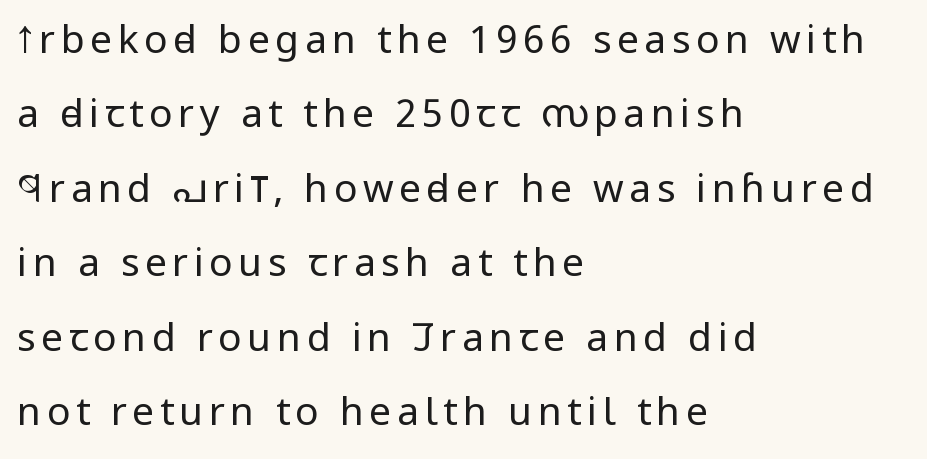
The designer dialed line spacing up above the default. All the whitespace from short lines collects on the right. The type sits square on the baseline with zero lean. Summary of weight: not heavy and not bold.
